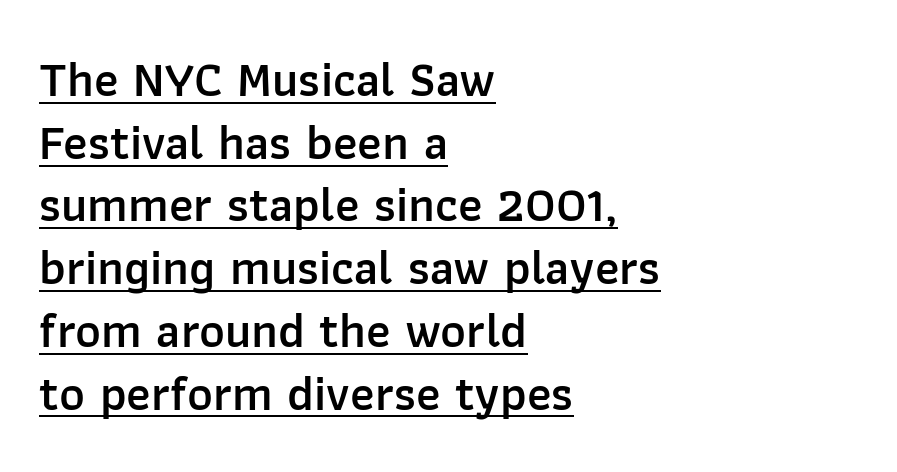
{"serif": "no", "italic": "no", "bold": "semi", "weight": "semibold", "width": "normal", "stroke_contrast": "low", "x_height": "medium", "monospaced": "no", "underline": "yes", "align": "left", "line_spacing": "normal", "line_spacing_ratio": 1.28, "letter_spacing": "normal", "letter_spacing_em": 0.0, "glyph_px": 49}
